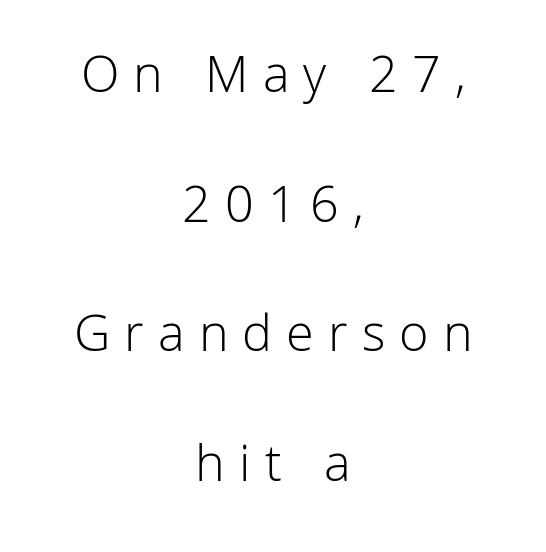
Q: Is the text bold? A: No.
Q: Is the text italic (slanted)? A: No, it is upright.
Q: Is the typeface a serif or a sans-serif typeface? A: Sans-serif.
Q: Is the text underlined? A: No.
Q: How is the paragraph aligned? A: Centered.
Q: Is the spacing between letters normal or unusually wide? A: Unusually wide.
Q: Is the spacing between lines tight, normal or loose? A: Loose.
Q: Width (condensed, normal, or wide)? A: Normal.
Q: Stroke contrast? A: Low.
Q: x-height? A: Medium.
Q: Monospaced? A: No.
